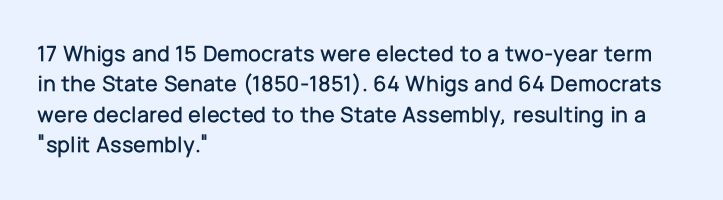
{"italic": "no", "underline": "no", "align": "left", "line_spacing": "normal", "line_spacing_ratio": 1.32, "letter_spacing": "normal", "letter_spacing_em": 0.0, "glyph_px": 23}
